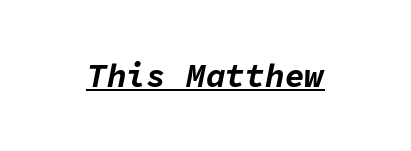
Q: Is the text bold? A: Yes.
Q: Is the text italic (slanted)? A: Yes, it leans right by about 11 degrees.
Q: Is the text underlined? A: Yes.
Q: Is the spacing between letters normal or unusually wide? A: Normal.
Q: Width (condensed, normal, or wide)? A: Normal.
Q: Stroke contrast? A: Low.
Q: x-height? A: Medium.
Q: Monospaced? A: Yes.
